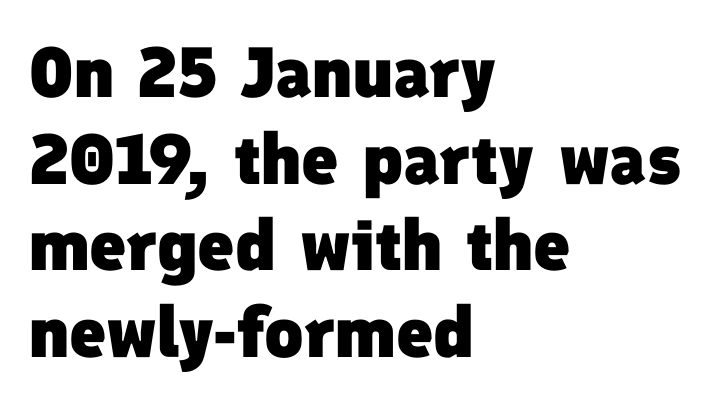
The image shows 71 px heavy sans-serif type; set left-aligned, line spacing 1.22x, normal letter spacing, not underlined; low stroke contrast and a medium x-height.
